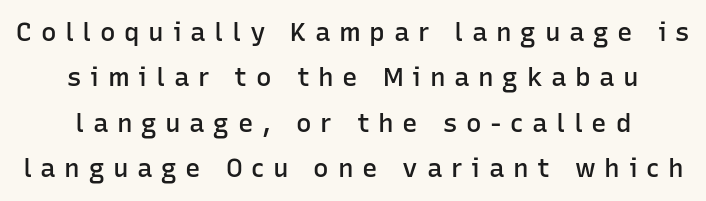
The compositor balanced each line on the midline. A roman cut, with each character standing at attention. Strokes here are thickened, but only to semibold level. These lines have a slow, spaced-out rhythm from letter to letter. The foot of each line stays bare and open.
